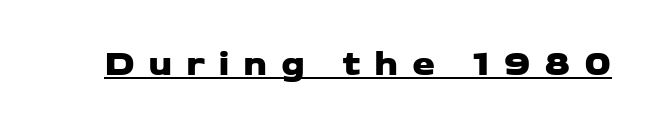
The lettering is marked with a stroke running underneath it. Observe the wide spacing: letters keep a clear distance from each other. The rendering uses natural spacing where letterforms have individual widths. The face used here is a sans, in the tradition of grotesques and geometrics.
